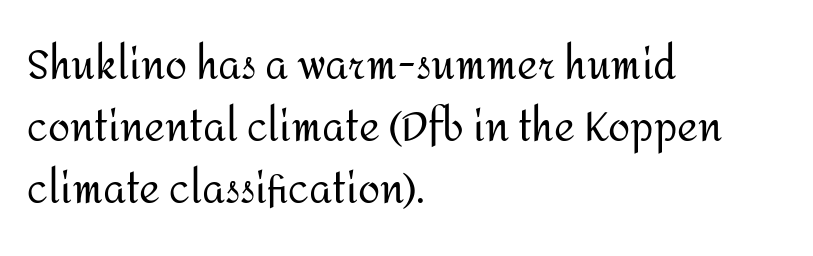
Q: Is the text bold? A: No.
Q: Is the text italic (slanted)? A: No, it is upright.
Q: Is the typeface a serif or a sans-serif typeface? A: Sans-serif.
Q: Is the text underlined? A: No.
Q: How is the paragraph aligned? A: Left-aligned.
Q: Is the spacing between letters normal or unusually wide? A: Normal.
Q: Is the spacing between lines tight, normal or loose? A: Normal.
Q: Width (condensed, normal, or wide)? A: Normal.
Q: Stroke contrast? A: Medium.
Q: x-height? A: Medium.
Q: Monospaced? A: No.
